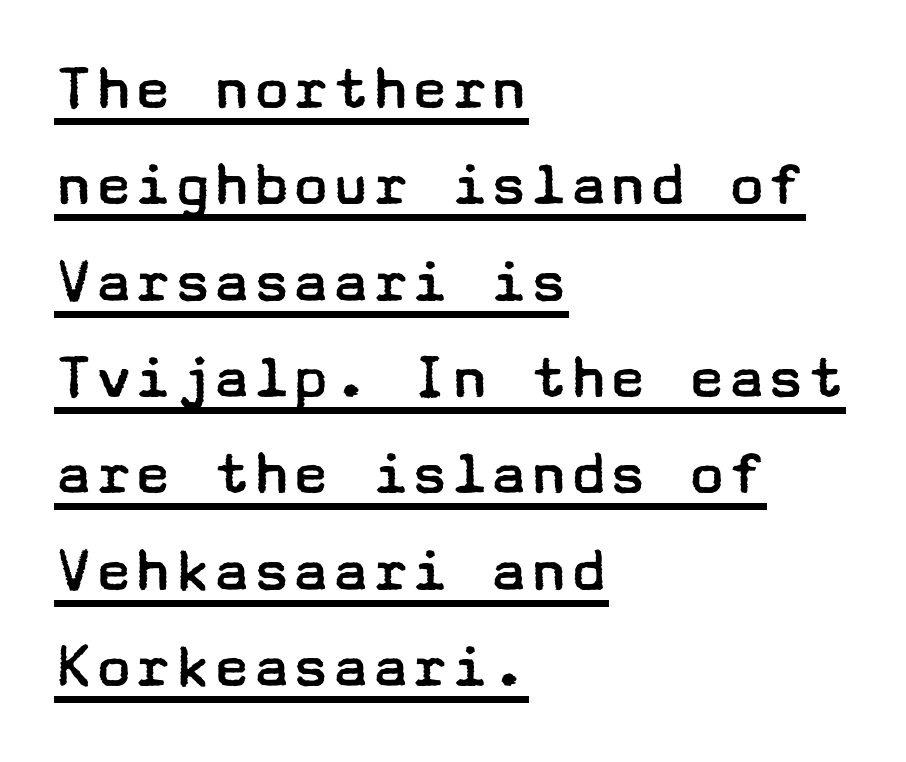
Observe the ordinary spacing: letters are neighbours, not strangers. The paragraph shown leans on its left margin. The characters display no serif detailing; their extremities are plain. Underlining? Definitely there.
